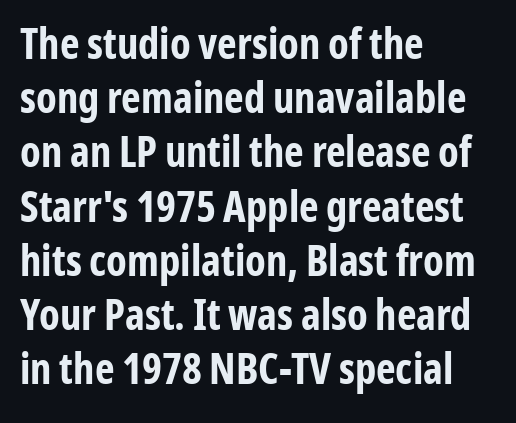
The image shows 42 px bold, condensed sans-serif type, upright; set left-aligned, normal line spacing (1.29x), normal letter spacing, not underlined; low stroke contrast and a medium x-height.
